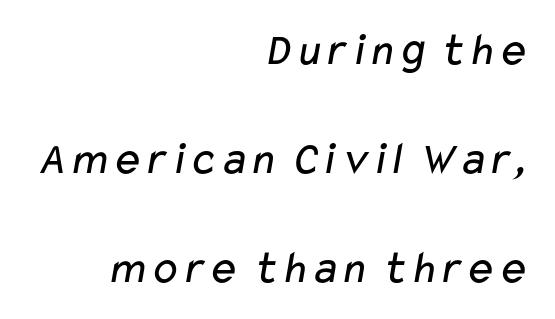
Standard letterfit; no display-style spreading of the glyphs. Successive baselines arrive slowly, with a big drop between each. The paragraph has a hard right edge and a soft left edge. Look at the bottom of the vertical strokes: they stop flat, with no serifs.
